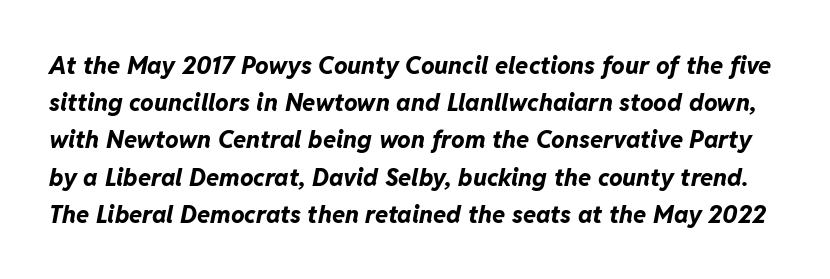
The string is rendered with underlining switched off. Successive baselines arrive at the customary interval. Designer's note — italics engaged. Pretty heavy lettering here — definitely bold. The gaps between neighbouring characters are ordinary and unremarkable.
